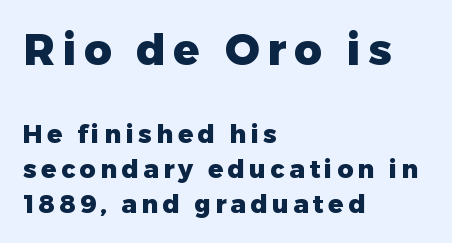
The image shows 43 px heavy sans-serif type, upright; set left-aligned, normal line spacing (1.4x), not underlined; the first (top) block is 1.72x larger; low stroke contrast and a medium x-height.
